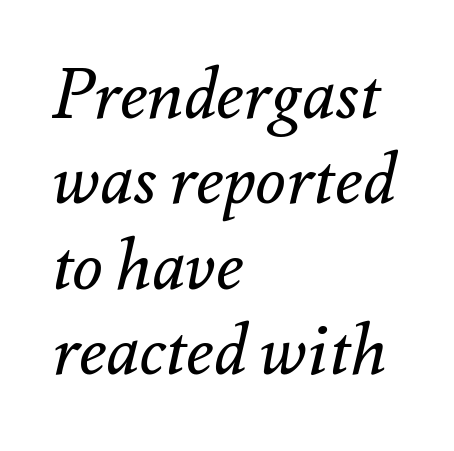
{"italic": "yes", "lean": "right", "slant_degrees": 12, "bold": "no", "weight": "regular", "width": "normal", "stroke_contrast": "medium", "x_height": "small", "monospaced": "no", "underline": "no", "align": "left", "line_spacing_ratio": 1.22, "letter_spacing": "normal", "letter_spacing_em": 0.0, "glyph_px": 70}
